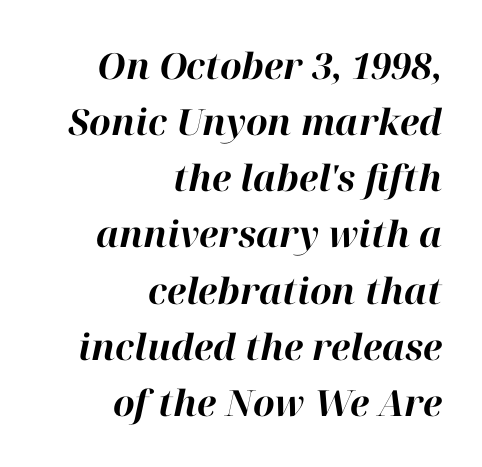
{"italic": "yes", "lean": "right", "slant_degrees": 12, "bold": "yes", "weight": "bold", "width": "normal", "stroke_contrast": "high", "x_height": "medium", "monospaced": "no", "underline": "no", "align": "right", "line_spacing": "normal", "line_spacing_ratio": 1.56, "letter_spacing": "normal", "letter_spacing_em": 0.0, "glyph_px": 36}
